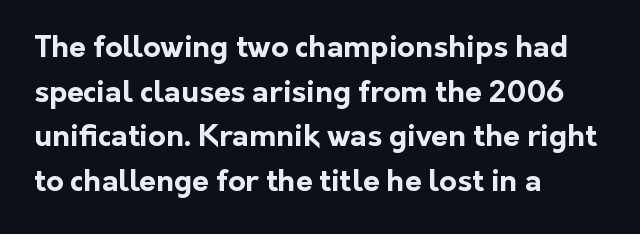
{"serif": "no", "italic": "no", "bold": "yes", "weight": "bold", "width": "normal", "stroke_contrast": "low", "x_height": "medium", "monospaced": "no", "underline": "no", "align": "left", "line_spacing": "normal", "line_spacing_ratio": 1.49, "letter_spacing": "normal", "letter_spacing_em": 0.0, "glyph_px": 30}
